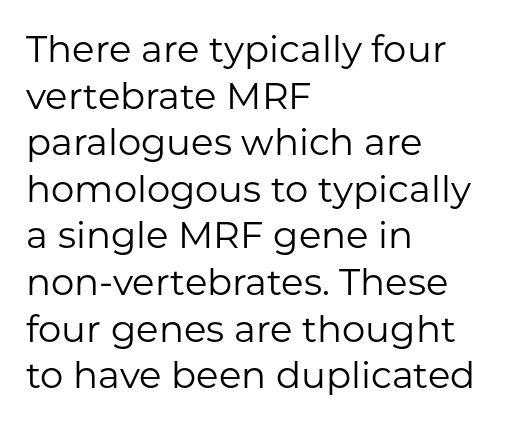
Q: Is the text bold? A: No.
Q: Is the text italic (slanted)? A: No, it is upright.
Q: Is the typeface a serif or a sans-serif typeface? A: Sans-serif.
Q: Is the text underlined? A: No.
Q: How is the paragraph aligned? A: Left-aligned.
Q: Is the spacing between letters normal or unusually wide? A: Normal.
Q: Is the spacing between lines tight, normal or loose? A: Normal.
Q: Width (condensed, normal, or wide)? A: Normal.
Q: Stroke contrast? A: Low.
Q: x-height? A: Medium.
Q: Monospaced? A: No.
